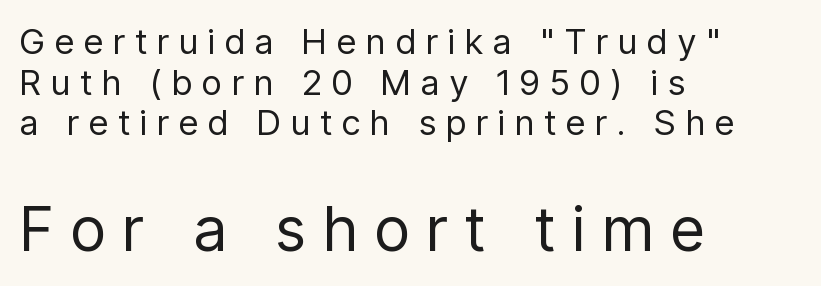
{"serif": "no", "italic": "no", "bold": "no", "weight": "regular", "width": "condensed", "stroke_contrast": "low", "x_height": "medium", "monospaced": "no", "underline": "no", "align": "left", "line_spacing_ratio": 1.16, "letter_spacing": "wide", "letter_spacing_em": 0.3, "larger_block": "second", "size_ratio": 1.74, "glyph_px": 61}
